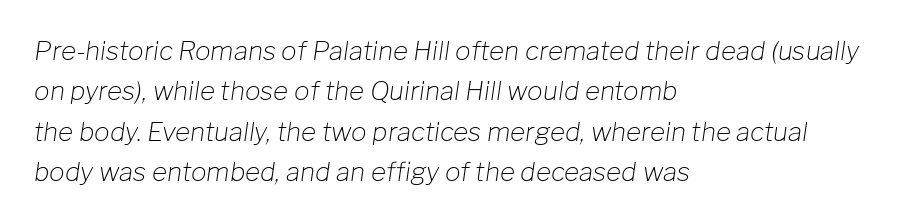
The image shows 26 px text type, italic (leaning right); set left-aligned, normal line spacing (1.55x), normal letter spacing, not underlined.
